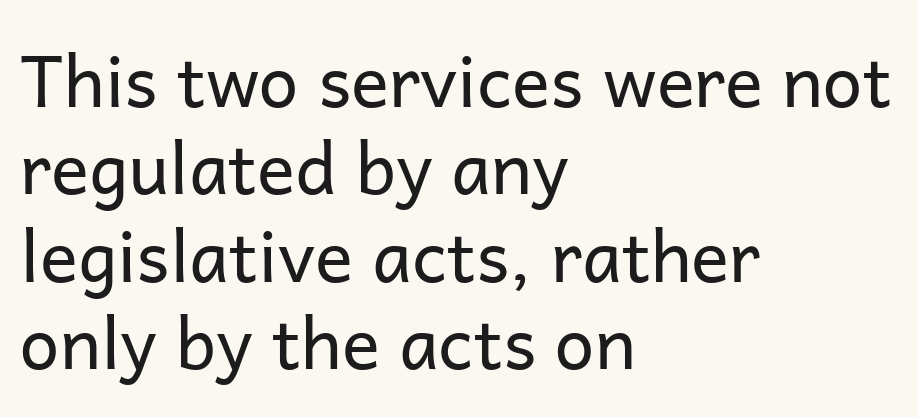
The image shows 71 px regular-weight sans-serif type, upright; set left-aligned, line spacing 1.23x, normal letter spacing, not underlined; low stroke contrast and a medium x-height.
